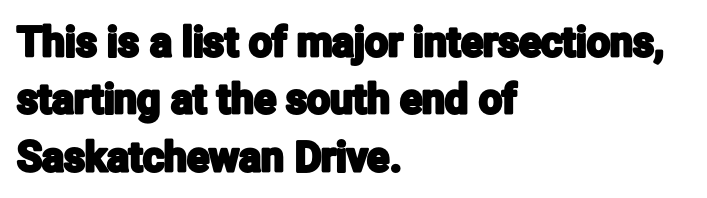
{"serif": "no", "italic": "no", "width": "condensed", "stroke_contrast": "low", "x_height": "medium", "monospaced": "no", "underline": "no", "align": "left", "line_spacing": "normal", "line_spacing_ratio": 1.4, "letter_spacing": "normal", "letter_spacing_em": 0.0, "glyph_px": 41}
